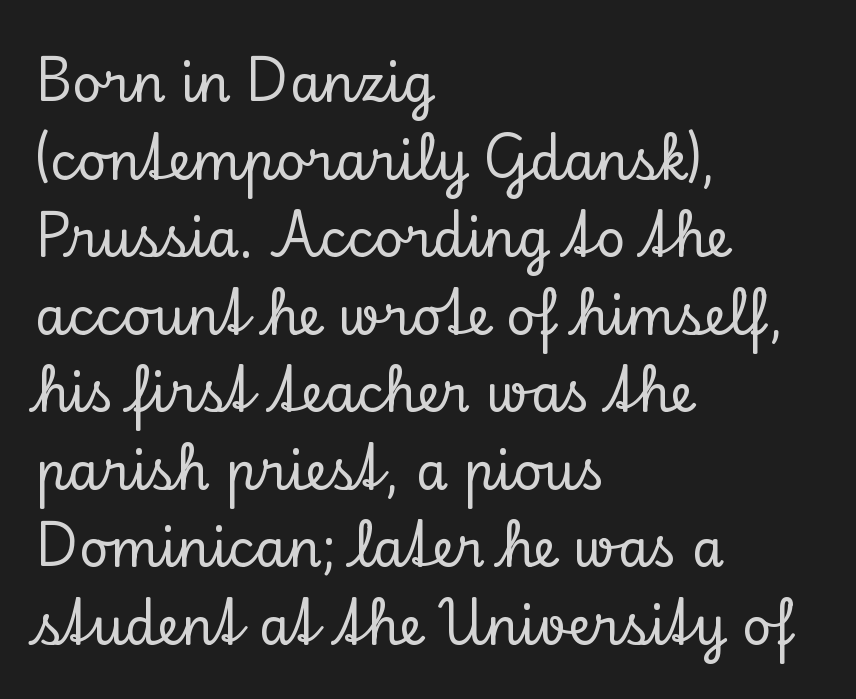
Quick note: interline space is typical. The space directly below the letters is spotless. Looks like regular typesetting: each glyph gets only the width it needs. Compared with typical body copy, the letter spacing here is the same. The letters stand straight up with perfectly vertical stems.
